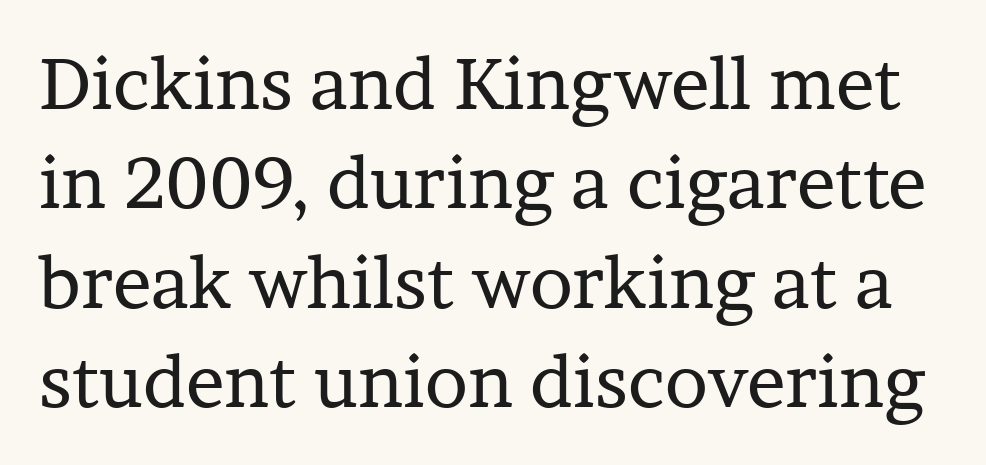
Varying glyph widths throughout — classic text-font behaviour. If you measured baseline to baseline, you'd find a middling distance. Posture: straight, roman, zero tilt. Caption: standard tracking, unaltered. These lines are composed in type with serifs. Heaviness? Minimal to ordinary, like unemphasized prose.
